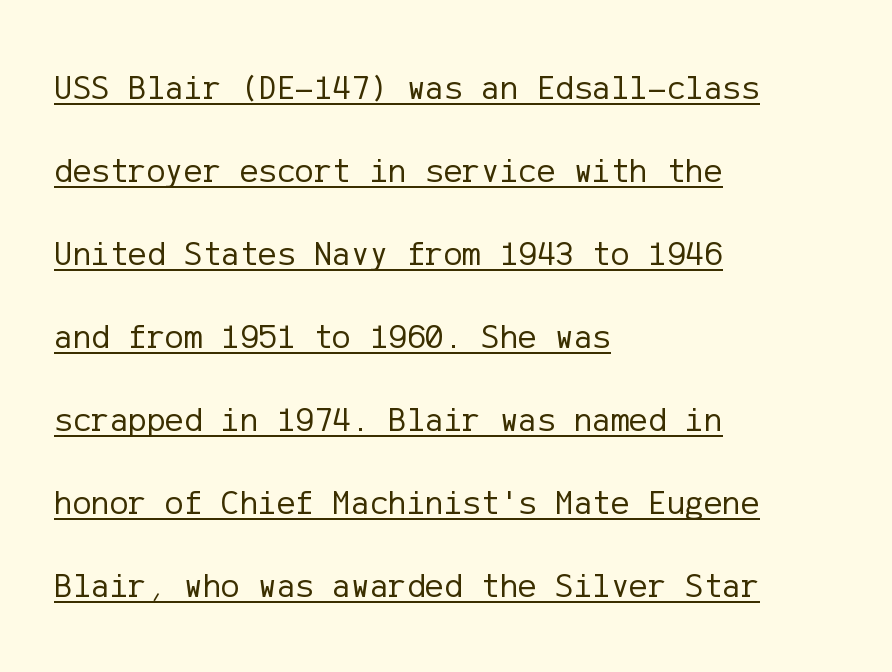
The image shows 35 px regular-weight sans-serif type, upright; set left-aligned, loose line spacing (2.37x), normal letter spacing, underlined; low stroke contrast and a medium x-height.
